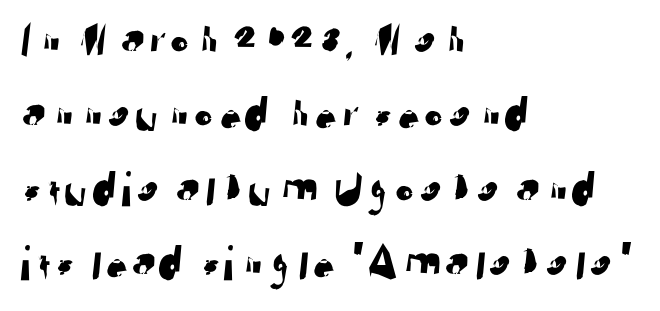
Note the varied advance widths — an 'i' is clearly narrower than an 'm'. The text was rendered using a sans face with plain stroke endings. The horizontal fit of the characters is conventional and even. This rendering features lettering with no underline.
